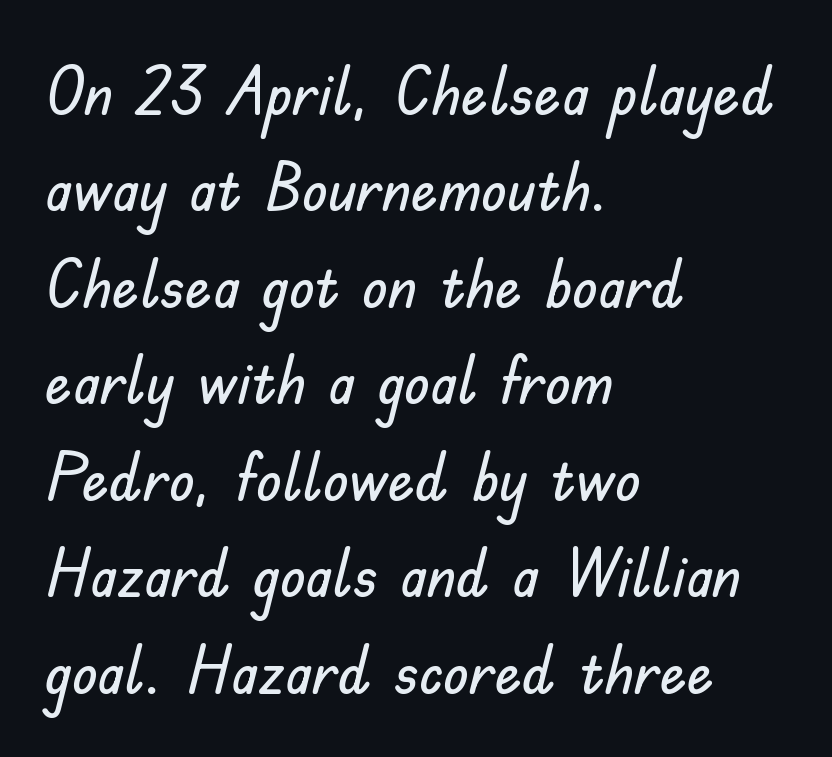
{"serif": "no", "width": "normal", "stroke_contrast": "low", "x_height": "small", "monospaced": "no", "underline": "no", "align": "left", "line_spacing": "normal", "line_spacing_ratio": 1.44, "letter_spacing": "normal", "letter_spacing_em": 0.0, "glyph_px": 67}
